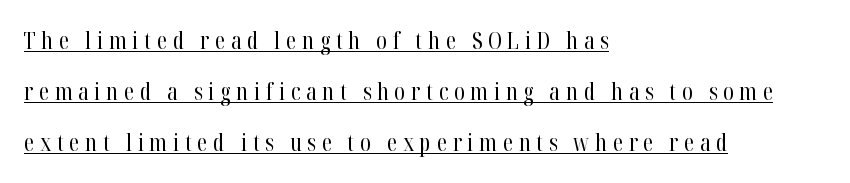
{"italic": "no", "bold": "no", "underline": "yes", "align": "left", "line_spacing": "loose", "line_spacing_ratio": 2.22, "letter_spacing": "wide", "letter_spacing_em": 0.26, "glyph_px": 23}
